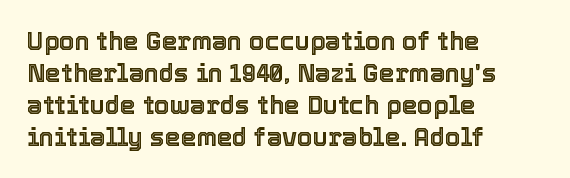
The image shows 25 px text type, upright; set left-aligned, normal line spacing (1.28x), normal letter spacing, not underlined.
